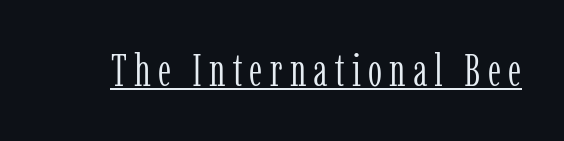
To sum up the face: it has serifs. No italicization has been applied; the sample stays upright. Vertical stems look standard width or narrower in stroke. Is this a fixed-width face? No — the glyphs have proportional, varying widths. These characters rest on top of a visible drawn line.
